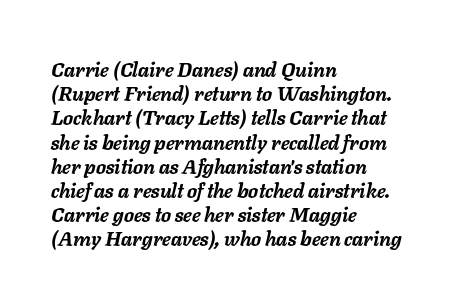
The image shows 20 px bold type, italic (leaning right); set left-aligned, line spacing 1.21x, normal letter spacing, not underlined.
